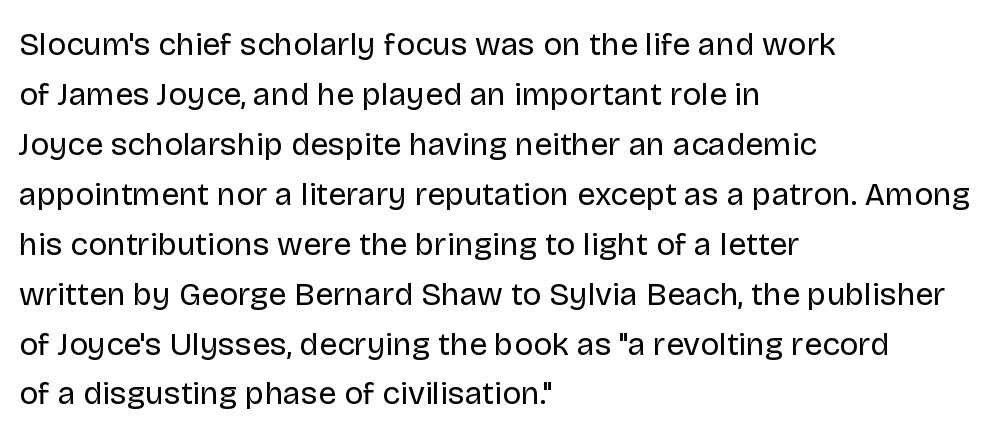
Q: Is the text bold? A: No.
Q: Is the text italic (slanted)? A: No, it is upright.
Q: Is the typeface a serif or a sans-serif typeface? A: Sans-serif.
Q: Is the text underlined? A: No.
Q: How is the paragraph aligned? A: Left-aligned.
Q: Is the spacing between letters normal or unusually wide? A: Normal.
Q: Is the spacing between lines tight, normal or loose? A: Normal.
Q: Width (condensed, normal, or wide)? A: Normal.
Q: Stroke contrast? A: Low.
Q: x-height? A: Large.
Q: Monospaced? A: No.
